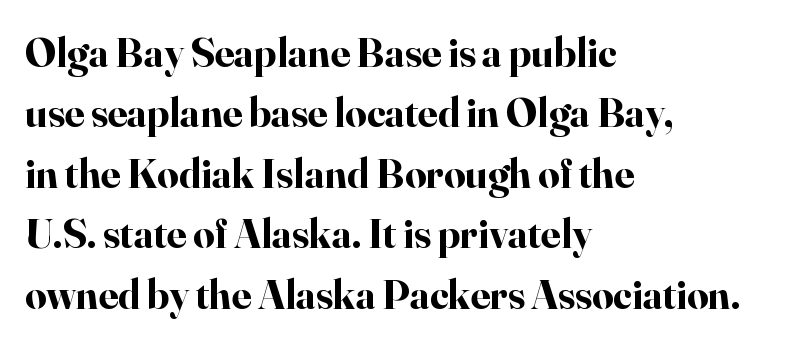
Q: Is the text bold? A: Yes.
Q: Is the text italic (slanted)? A: No, it is upright.
Q: Is the typeface a serif or a sans-serif typeface? A: Serif.
Q: Is the text underlined? A: No.
Q: How is the paragraph aligned? A: Left-aligned.
Q: Is the spacing between letters normal or unusually wide? A: Normal.
Q: Is the spacing between lines tight, normal or loose? A: Normal.
Q: Width (condensed, normal, or wide)? A: Normal.
Q: Stroke contrast? A: High.
Q: x-height? A: Small.
Q: Monospaced? A: No.
